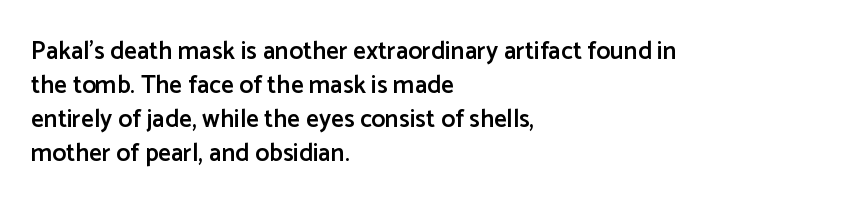
Q: Is the text bold? A: Semi-bold.
Q: Is the text italic (slanted)? A: No, it is upright.
Q: Is the text underlined? A: No.
Q: How is the paragraph aligned? A: Left-aligned.
Q: Is the spacing between letters normal or unusually wide? A: Normal.
Q: Is the spacing between lines tight, normal or loose? A: Normal.
